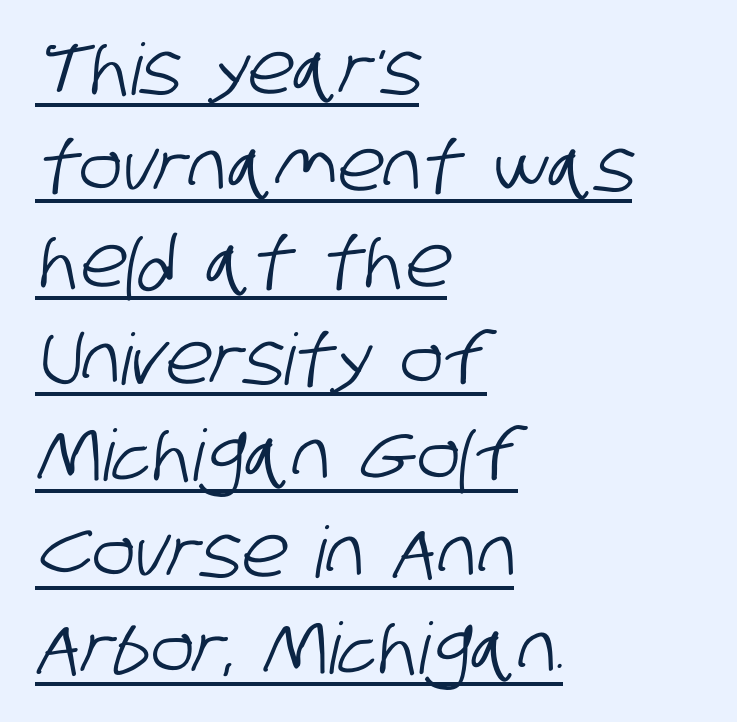
The compositor pushed each line to the left boundary. This rendering employs a face without finishing strokes, i.e., a sans-serif. Vertical spacing — default. Somebody hit Ctrl+U on this one — the words are underlined. Tracking here is standard; glyphs follow each other at the usual distance. The face used here is proportionally spaced, like ordinary book or web type.
